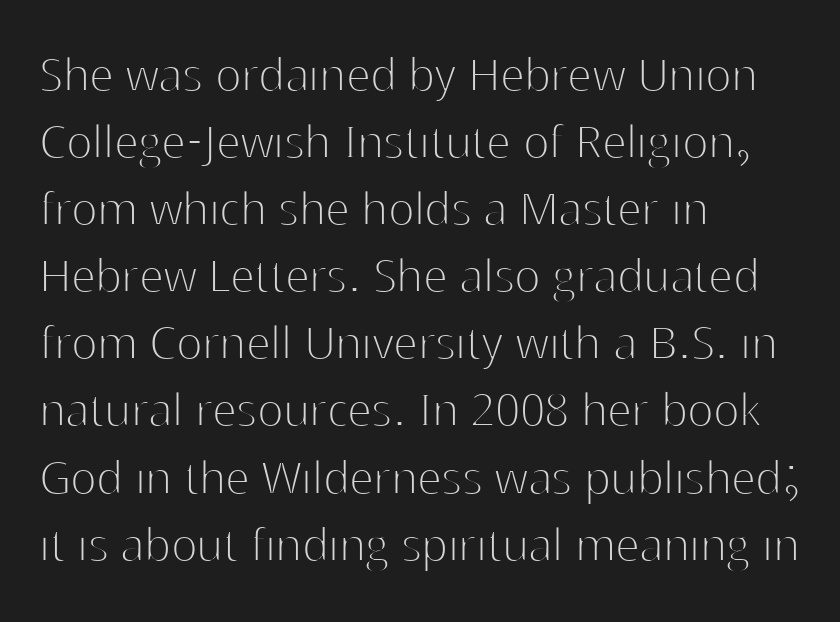
The image shows 55 px thin sans-serif type, upright; set left-aligned, line spacing 1.22x, normal letter spacing, not underlined; high stroke contrast and a medium x-height.
